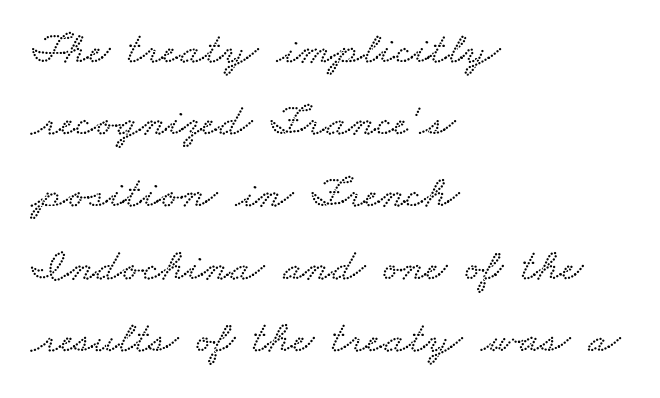
These lines are rendered in a variable-pitch font. Standard letterfit; no display-style spreading of the glyphs. Line beginnings align vertically; line endings do not. Has an underline been added? It has not. Regarding leading, the lines here are spaced in the standard way.
